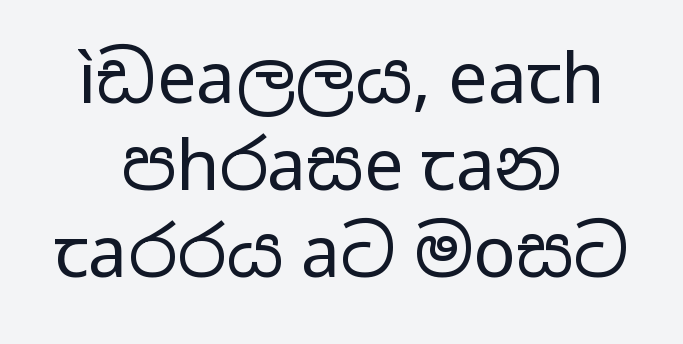
The image shows 70 px regular-weight, wide sans-serif type, upright; set centered, line spacing 1.24x, normal letter spacing, not underlined; low stroke contrast and a medium x-height.
